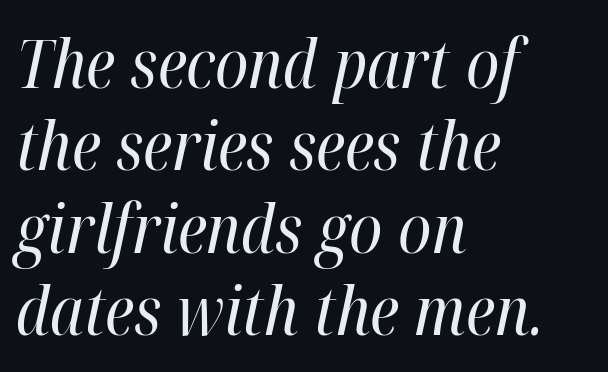
The image shows 67 px regular-weight, condensed type, italic (leaning right); set left-aligned, line spacing 1.23x, normal letter spacing, not underlined; high stroke contrast and a medium x-height.
